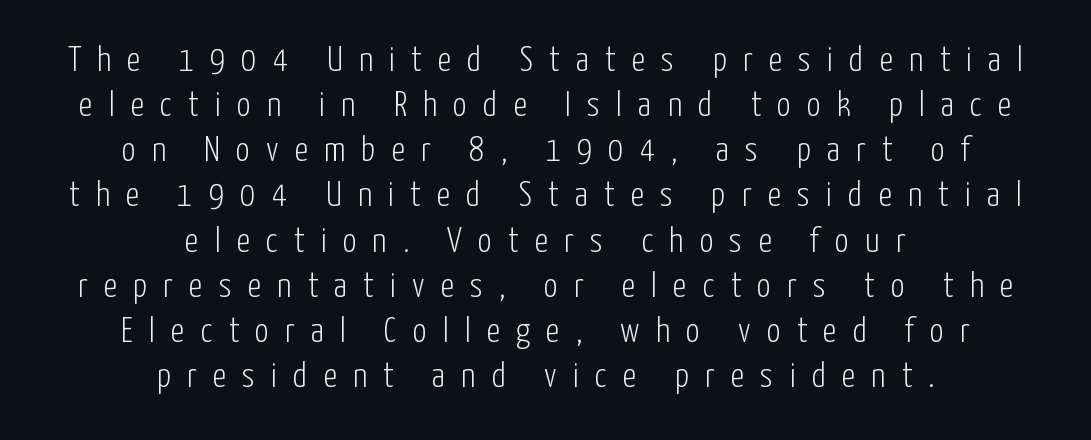
Nobody drew a line under any word here. If you drew a line through each stem, it would be perfectly vertical. Do the characters align in a grid? No, the font is proportional. The compositor balanced each line on the midline. Words appear elongated and porous because spacing is wide. Rows of type keep a routine distance in the vertical direction.
